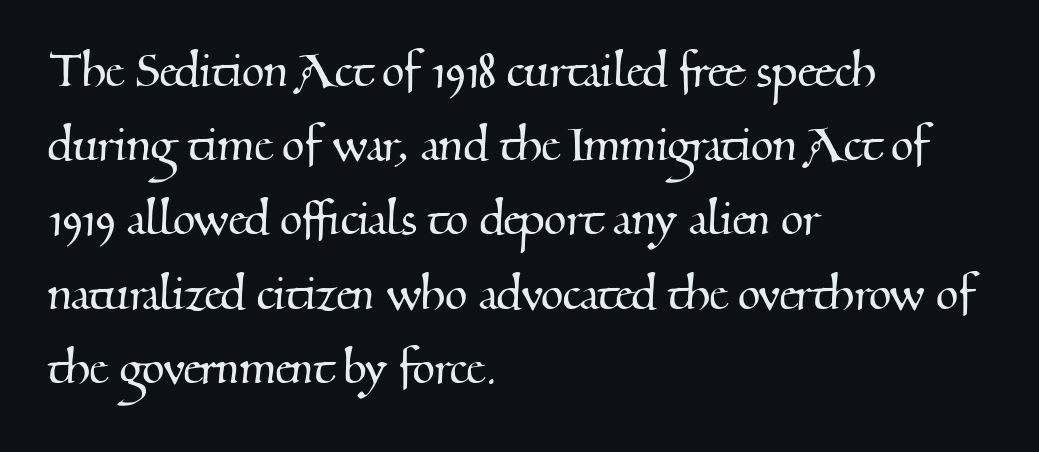
Each letter keeps its own natural width here, so spacing adapts to shape. The typesetter chose a ragged-right arrangement here. The glyphs in this specimen are seriffed. The space directly below the letters is spotless.
